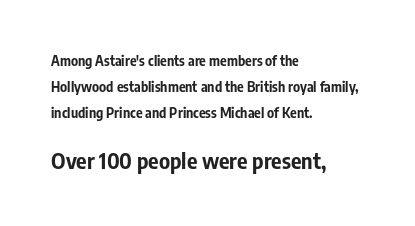
Ascenders rise straight up at ninety degrees. The block sitting lower on the canvas is the one with enlarged characters. A student would call this left alignment; a typographer would say flush left, rag right. Students, this is bold: see how much ink each stroke carries.
